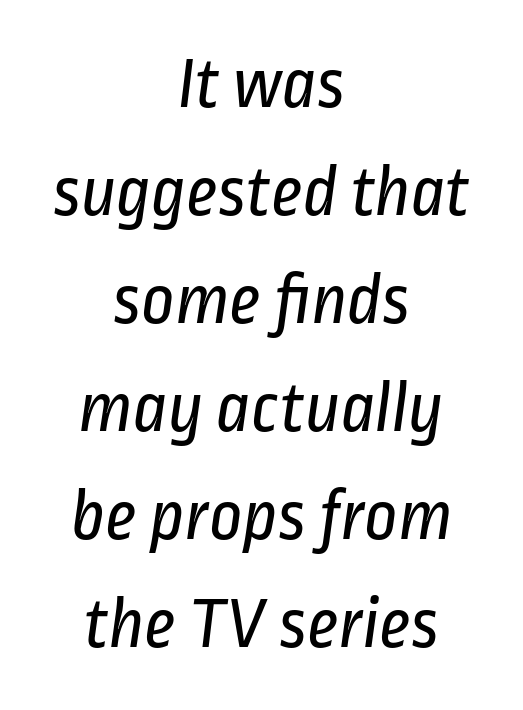
{"serif": "no", "bold": "no", "weight": "regular", "width": "condensed", "stroke_contrast": "low", "x_height": "medium", "monospaced": "no", "underline": "no", "align": "center", "line_spacing": "normal", "line_spacing_ratio": 1.48, "letter_spacing": "normal", "letter_spacing_em": 0.0, "glyph_px": 73}
